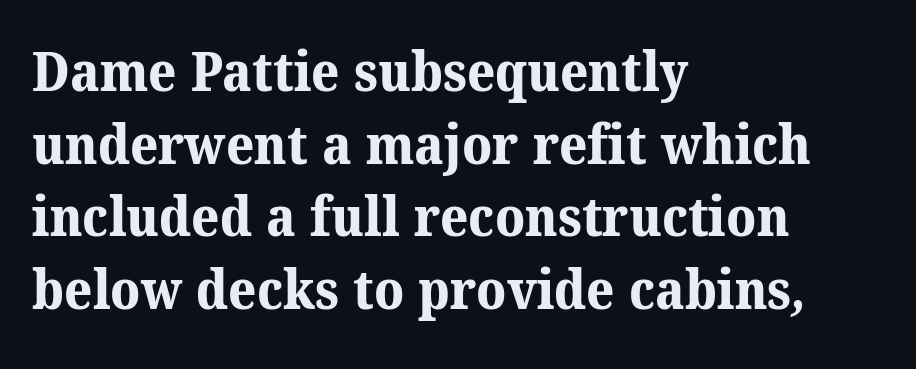
Q: Is the text bold? A: Yes.
Q: Is the typeface a serif or a sans-serif typeface? A: Serif.
Q: Is the text underlined? A: No.
Q: How is the paragraph aligned? A: Left-aligned.
Q: Is the spacing between letters normal or unusually wide? A: Normal.
Q: Is the spacing between lines tight, normal or loose? A: Normal.
Q: Width (condensed, normal, or wide)? A: Normal.
Q: Stroke contrast? A: Medium.
Q: x-height? A: Medium.
Q: Monospaced? A: No.
